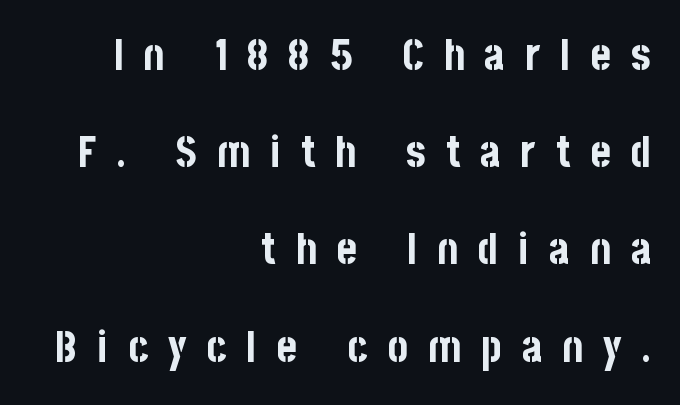
The image shows 43 px bold, condensed sans-serif type, upright; set right-aligned, loose line spacing (2.26x), unusually wide letter spacing (+0.47 em), not underlined; low stroke contrast and a large x-height.
